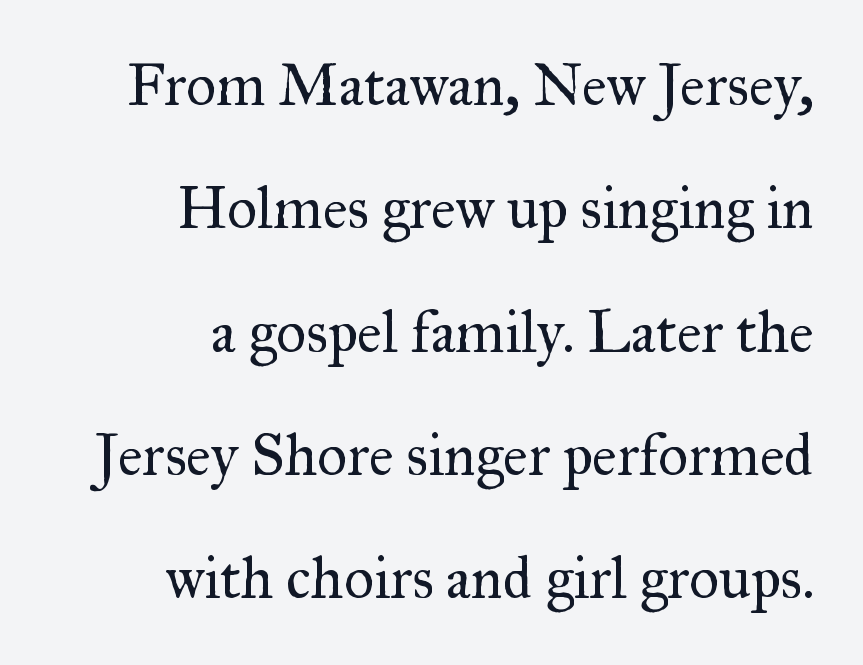
The image shows 59 px regular-weight serif type, upright; set right-aligned, loose line spacing (2.09x), normal letter spacing, not underlined; medium stroke contrast and a small x-height.
